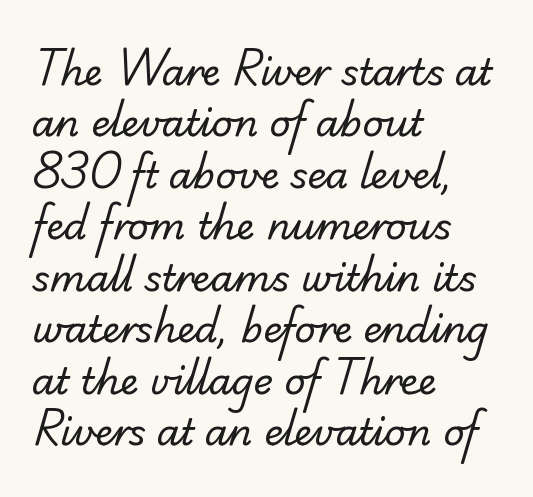
{"serif": "no", "bold": "no", "weight": "regular", "width": "normal", "stroke_contrast": "low", "x_height": "small", "monospaced": "no", "underline": "no", "align": "left", "line_spacing": "normal", "line_spacing_ratio": 1.39, "letter_spacing": "normal", "letter_spacing_em": 0.0, "glyph_px": 37}
